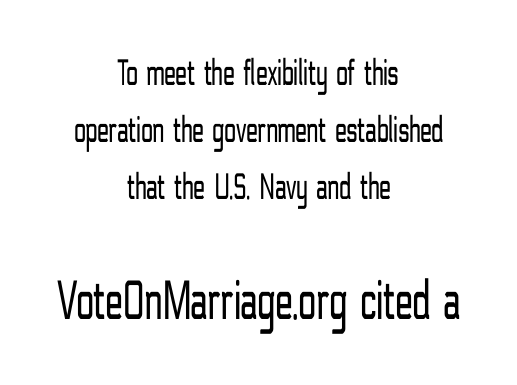
{"serif": "no", "italic": "no", "bold": "no", "weight": "light", "width": "condensed", "stroke_contrast": "low", "x_height": "medium", "monospaced": "no", "underline": "no", "align": "center", "line_spacing": "normal", "line_spacing_ratio": 1.5, "letter_spacing": "normal", "letter_spacing_em": 0.0, "larger_block": "second", "size_ratio": 1.5, "glyph_px": 57}
